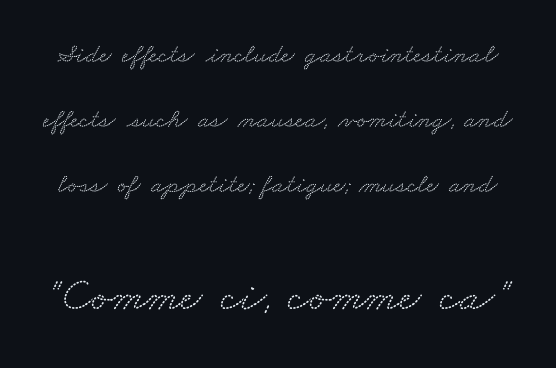
Interline gaps are noticeably wide in this sample. Of the two passages, the one underneath uses the larger point size. Descenders are the only things crossing below the line. This sample uses a serif face. You could call the tracking neutral — neither tight nor loose. The letters advance in unequal steps, a hallmark of proportional type.
